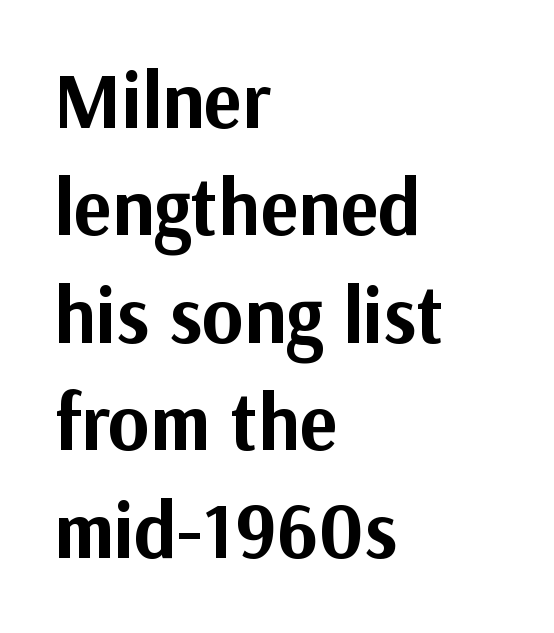
Q: Is the text bold? A: Yes.
Q: Is the text italic (slanted)? A: No, it is upright.
Q: Is the typeface a serif or a sans-serif typeface? A: Sans-serif.
Q: Is the text underlined? A: No.
Q: How is the paragraph aligned? A: Left-aligned.
Q: Is the spacing between letters normal or unusually wide? A: Normal.
Q: Is the spacing between lines tight, normal or loose? A: Normal.
Q: Width (condensed, normal, or wide)? A: Normal.
Q: Stroke contrast? A: Medium.
Q: x-height? A: Medium.
Q: Monospaced? A: No.
